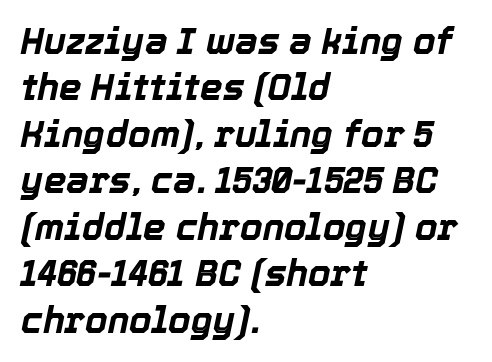
The image shows 36 px bold type, italic (leaning right); set left-aligned, normal line spacing (1.29x), normal letter spacing, not underlined; a medium x-height.
